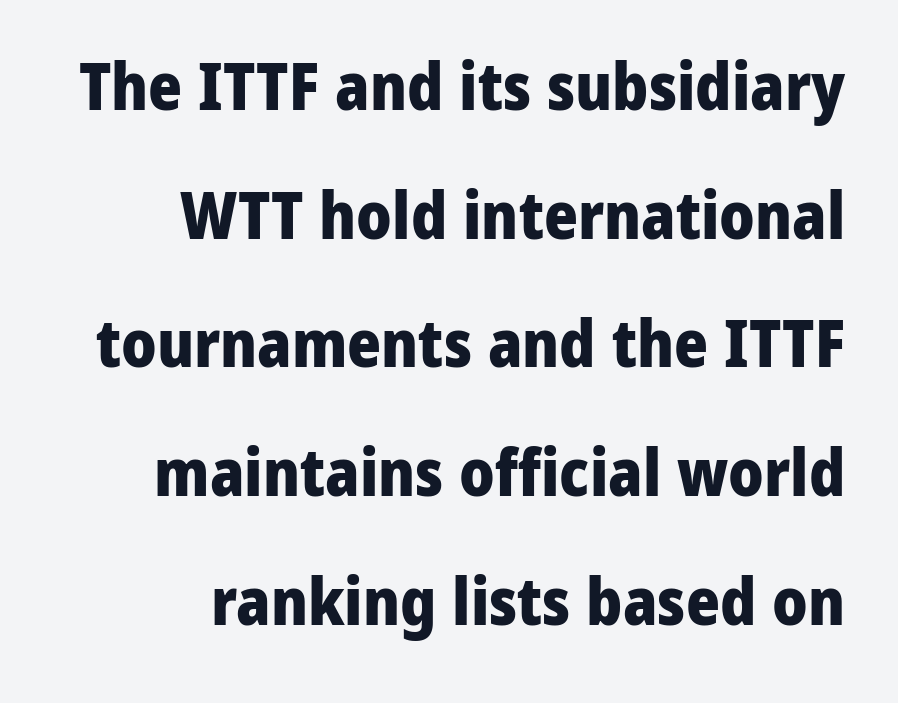
Typographic density is high because the face is bold. The gaps between neighbouring characters are ordinary and unremarkable. The face used here is proportionally spaced, like ordinary book or web type. The space beneath each line is pristine and unruled.
